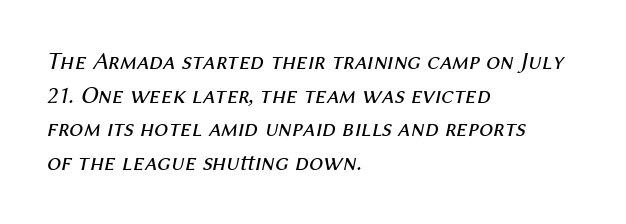
{"italic": "yes", "lean": "right", "slant_degrees": 12, "bold": "no", "underline": "no", "align": "left", "line_spacing": "normal", "line_spacing_ratio": 1.35, "letter_spacing": "normal", "letter_spacing_em": 0.0, "glyph_px": 25}
